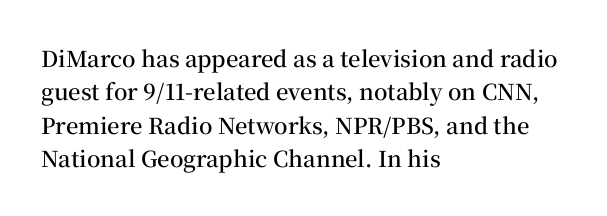
Q: Is the text bold? A: Semi-bold.
Q: Is the text italic (slanted)? A: No, it is upright.
Q: Is the text underlined? A: No.
Q: How is the paragraph aligned? A: Left-aligned.
Q: Is the spacing between letters normal or unusually wide? A: Normal.
Q: Is the spacing between lines tight, normal or loose? A: Normal.
